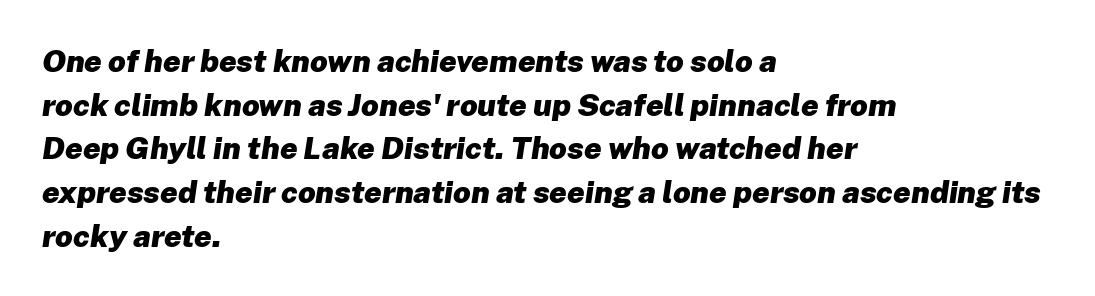
Q: Is the text bold? A: Yes.
Q: Is the text italic (slanted)? A: Yes, it leans right by about 8 degrees.
Q: Is the text underlined? A: No.
Q: How is the paragraph aligned? A: Left-aligned.
Q: Is the spacing between letters normal or unusually wide? A: Normal.
Q: Is the spacing between lines tight, normal or loose? A: Normal.
Q: Width (condensed, normal, or wide)? A: Normal.
Q: Stroke contrast? A: Low.
Q: x-height? A: Medium.
Q: Monospaced? A: No.
